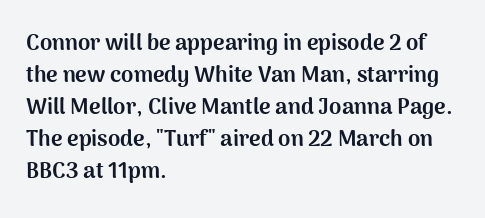
{"italic": "no", "bold": "yes", "underline": "no", "align": "left", "line_spacing": "normal", "line_spacing_ratio": 1.46, "letter_spacing": "normal", "letter_spacing_em": 0.0, "glyph_px": 22}
